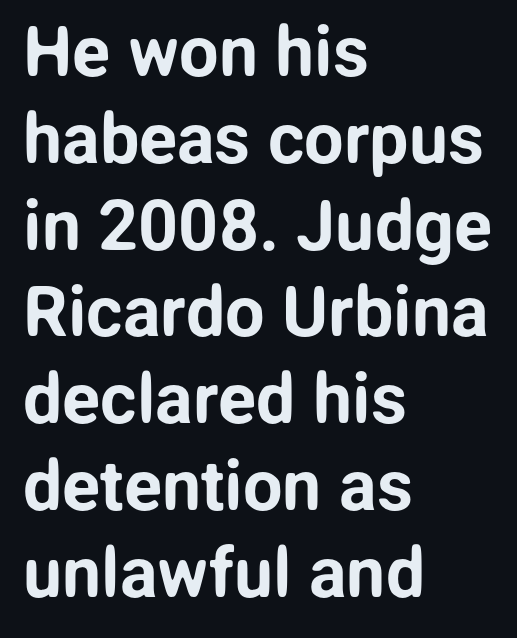
Q: Is the text italic (slanted)? A: No, it is upright.
Q: Is the typeface a serif or a sans-serif typeface? A: Sans-serif.
Q: Is the text underlined? A: No.
Q: How is the paragraph aligned? A: Left-aligned.
Q: Is the spacing between letters normal or unusually wide? A: Normal.
Q: Width (condensed, normal, or wide)? A: Normal.
Q: Stroke contrast? A: Low.
Q: x-height? A: Medium.
Q: Monospaced? A: No.
